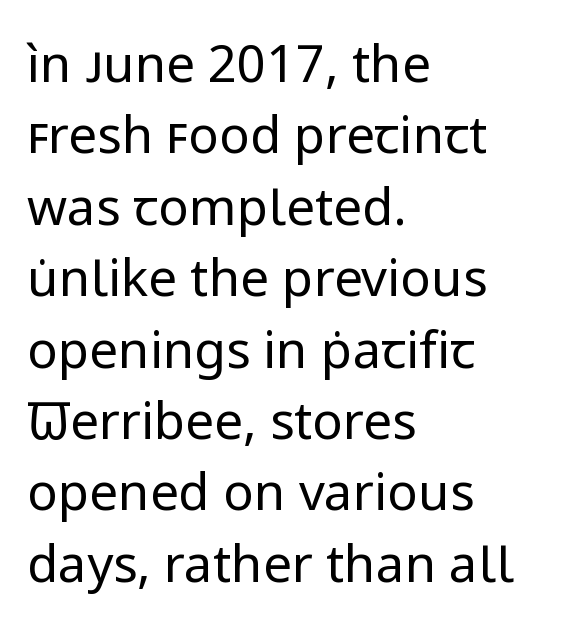
{"serif": "no", "italic": "no", "bold": "no", "weight": "regular", "width": "normal", "stroke_contrast": "low", "x_height": "medium", "monospaced": "no", "underline": "no", "align": "left", "line_spacing": "normal", "line_spacing_ratio": 1.4, "letter_spacing": "normal", "letter_spacing_em": 0.0, "glyph_px": 51}
